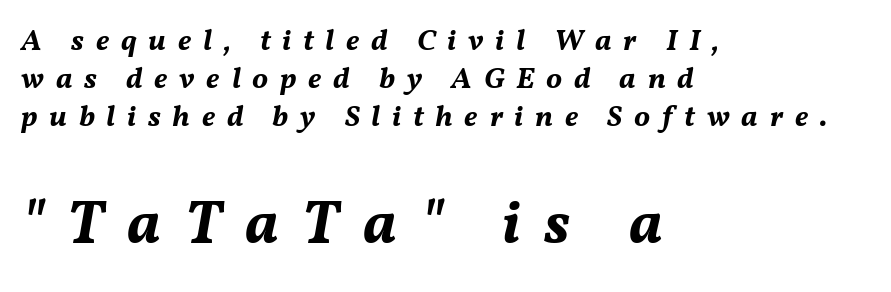
The image shows 61 px bold type, italic (leaning right); set left-aligned, normal line spacing (1.27x), unusually wide letter spacing (+0.39 em), not underlined; the second (bottom) block is 2.03x larger; medium stroke contrast and a medium x-height.
